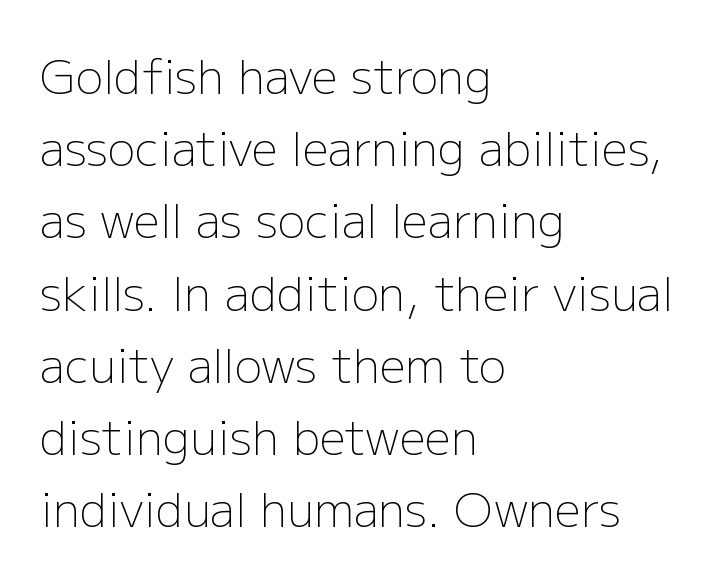
{"serif": "no", "italic": "no", "bold": "no", "weight": "light", "width": "normal", "stroke_contrast": "low", "x_height": "medium", "monospaced": "no", "underline": "no", "align": "left", "line_spacing": "normal", "line_spacing_ratio": 1.57, "letter_spacing": "normal", "letter_spacing_em": 0.0, "glyph_px": 46}
